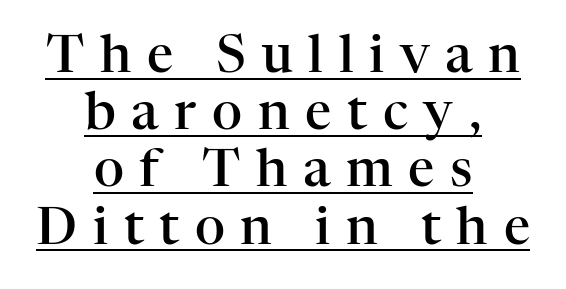
Classification — serif. Inter-character spacing is expanded well beyond the font's built-in metrics. The rag falls on both sides of this text block equally. Compared with undecorated copy, this sample adds a rule below the words. This sample has the flowing, uneven cadence of proportional lettering. Rendered with straight, roman letterforms.
